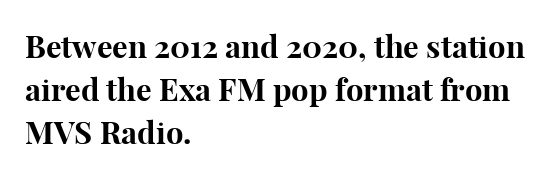
The rendering uses a moderate line-height, typical for paragraphs. How heavy is the stroke? Heavy — this is a bold. The words here are not underlined. Quick note: not italic, upright. No extra tracking has been applied to these lines. The passage shown is typeset with a serif family.
